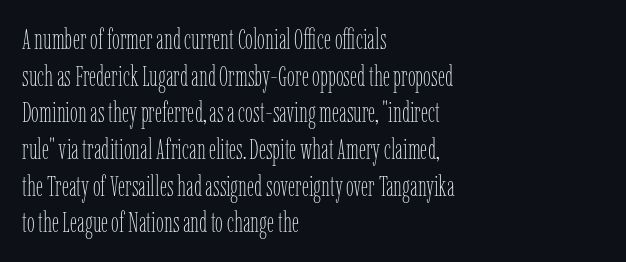
Q: Is the text bold? A: No.
Q: Is the text italic (slanted)? A: No, it is upright.
Q: Is the text underlined? A: No.
Q: How is the paragraph aligned? A: Left-aligned.
Q: Is the spacing between letters normal or unusually wide? A: Normal.
Q: Is the spacing between lines tight, normal or loose? A: Normal.
Q: Width (condensed, normal, or wide)? A: Condensed.
Q: Stroke contrast? A: Low.
Q: x-height? A: Medium.
Q: Monospaced? A: No.
